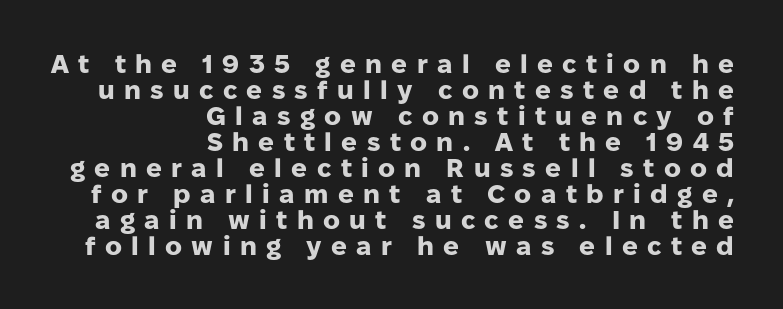
Q: Is the text bold? A: Yes.
Q: Is the text italic (slanted)? A: No, it is upright.
Q: Is the text underlined? A: No.
Q: How is the paragraph aligned? A: Right-aligned.
Q: Is the spacing between letters normal or unusually wide? A: Unusually wide.
Q: Is the spacing between lines tight, normal or loose? A: Tight.
